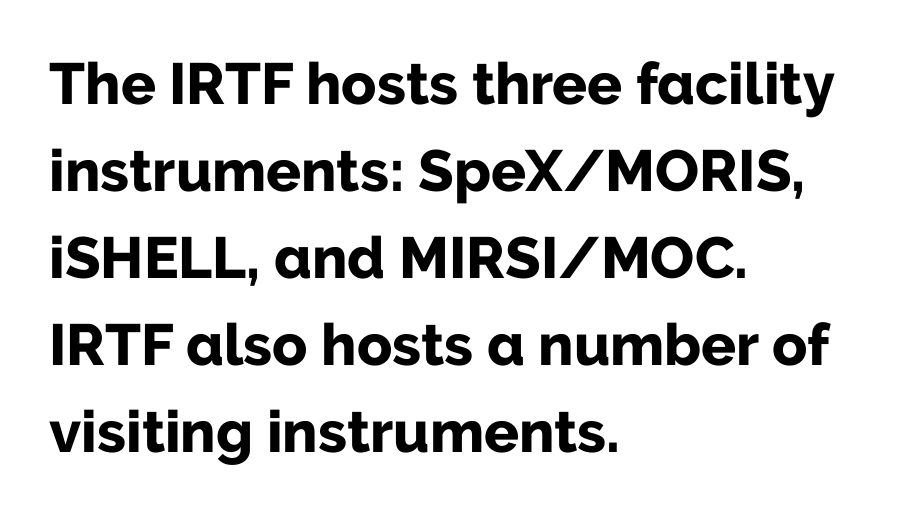
Q: Is the text bold? A: Yes.
Q: Is the text italic (slanted)? A: No, it is upright.
Q: Is the typeface a serif or a sans-serif typeface? A: Sans-serif.
Q: Is the text underlined? A: No.
Q: How is the paragraph aligned? A: Left-aligned.
Q: Is the spacing between letters normal or unusually wide? A: Normal.
Q: Is the spacing between lines tight, normal or loose? A: Normal.
Q: Width (condensed, normal, or wide)? A: Normal.
Q: Stroke contrast? A: Low.
Q: x-height? A: Medium.
Q: Monospaced? A: No.
